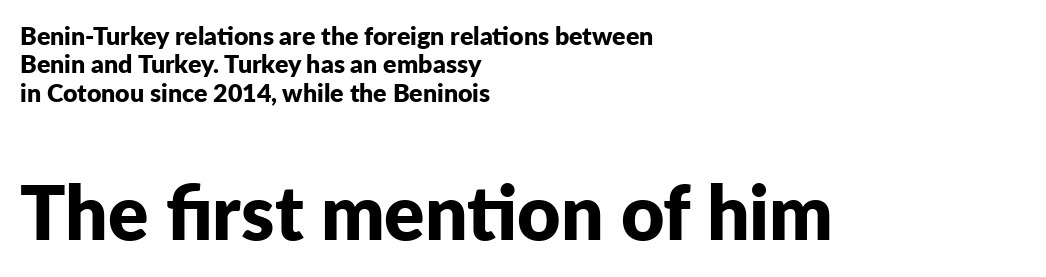
Q: Is the text bold? A: Yes.
Q: Is the text italic (slanted)? A: No, it is upright.
Q: Is the typeface a serif or a sans-serif typeface? A: Sans-serif.
Q: Is the text underlined? A: No.
Q: How is the paragraph aligned? A: Left-aligned.
Q: Is the spacing between letters normal or unusually wide? A: Normal.
Q: Is the spacing between lines tight, normal or loose? A: Tight.
Q: Which block of text is set in a larger size, the first (top) or the second (bottom)? A: The second (bottom) one.
Q: Width (condensed, normal, or wide)? A: Normal.
Q: Stroke contrast? A: Low.
Q: x-height? A: Medium.
Q: Monospaced? A: No.
